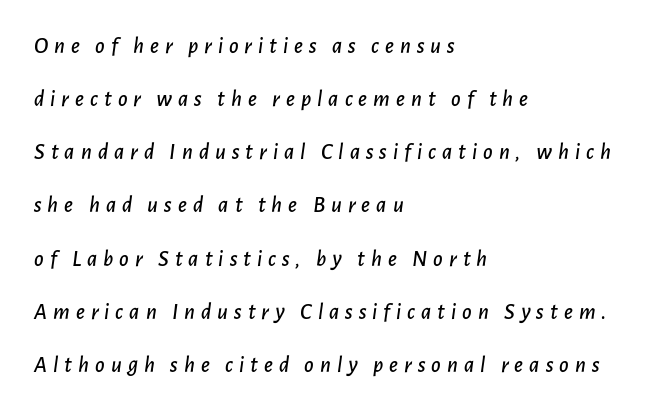
The image shows 23 px text type, italic (leaning right); set left-aligned, loose line spacing (2.31x), unusually wide letter spacing (+0.26 em), not underlined.
